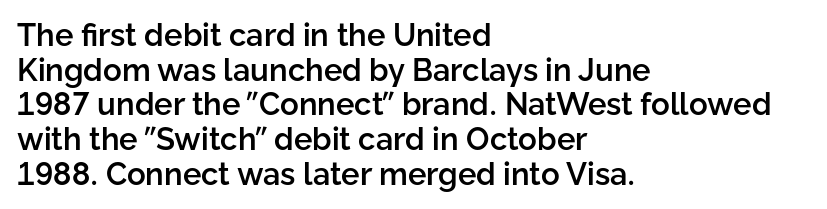
{"serif": "no", "italic": "no", "bold": "semi", "weight": "semibold", "width": "normal", "stroke_contrast": "low", "x_height": "medium", "monospaced": "no", "underline": "no", "align": "left", "line_spacing": "tight", "line_spacing_ratio": 1.12, "letter_spacing": "normal", "letter_spacing_em": 0.0, "glyph_px": 31}
